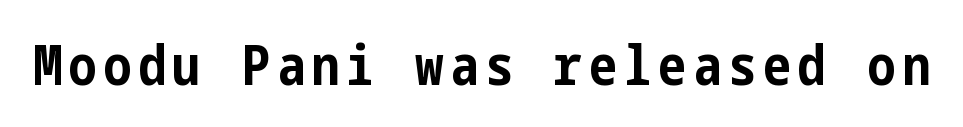
The image shows 56 px bold, condensed sans-serif type, upright; set not underlined; low stroke contrast and a medium x-height.
